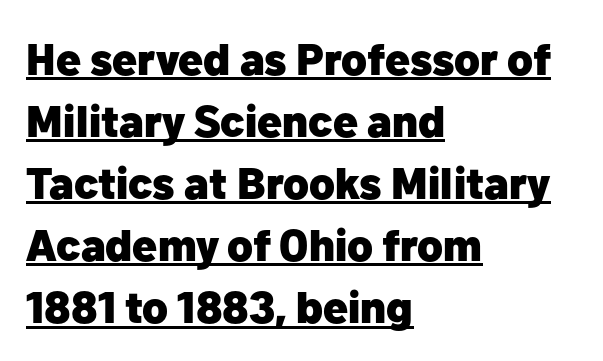
Q: Is the text bold? A: Yes.
Q: Is the text italic (slanted)? A: No, it is upright.
Q: Is the typeface a serif or a sans-serif typeface? A: Sans-serif.
Q: Is the text underlined? A: Yes.
Q: How is the paragraph aligned? A: Left-aligned.
Q: Is the spacing between letters normal or unusually wide? A: Normal.
Q: Is the spacing between lines tight, normal or loose? A: Normal.
Q: Width (condensed, normal, or wide)? A: Normal.
Q: Stroke contrast? A: Low.
Q: x-height? A: Medium.
Q: Monospaced? A: No.
